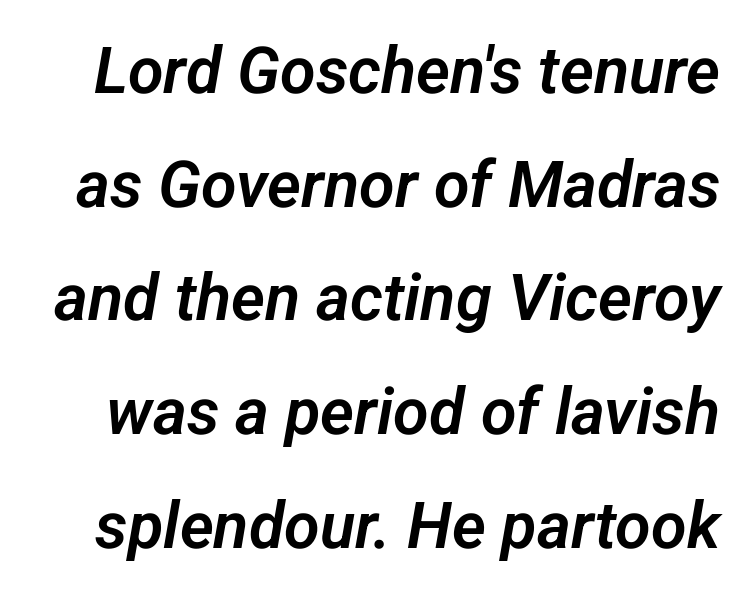
Q: Is the typeface a serif or a sans-serif typeface? A: Sans-serif.
Q: Is the text underlined? A: No.
Q: Is the spacing between letters normal or unusually wide? A: Normal.
Q: Width (condensed, normal, or wide)? A: Normal.
Q: Stroke contrast? A: Low.
Q: x-height? A: Medium.
Q: Monospaced? A: No.
